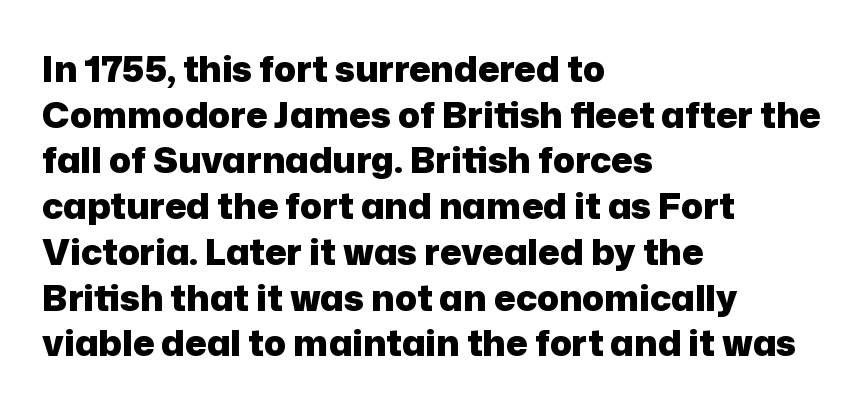
Does the leading feel generous? No, just average. Nope, no serifs anywhere on these letters. This sample uses an upright cut, with every glyph sitting square on the baseline. A clean baseline with only descenders dipping below it.
